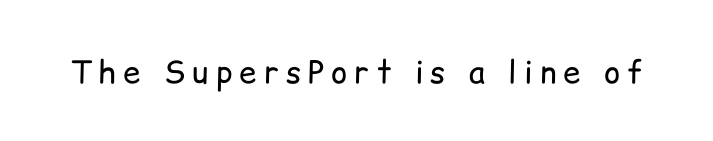
{"serif": "no", "italic": "no", "bold": "no", "weight": "regular", "width": "normal", "stroke_contrast": "low", "x_height": "medium", "monospaced": "no", "underline": "no", "letter_spacing": "wide", "letter_spacing_em": 0.23, "glyph_px": 31}
